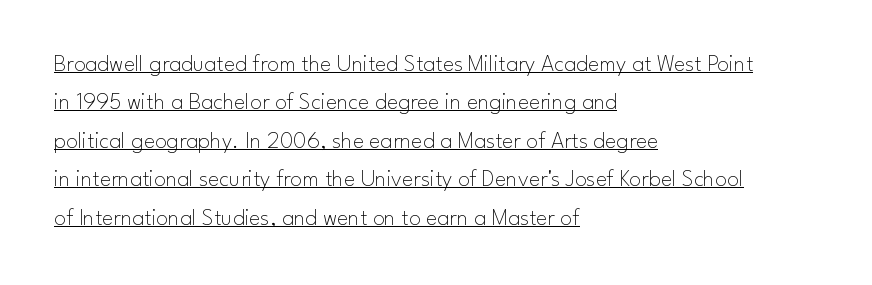
In CSS terms this would be text-align: left. You could call the tracking neutral — neither tight nor loose. Somebody hit Ctrl+U on this one — the words are underlined. Italic: no, the glyphs are upright roman.
